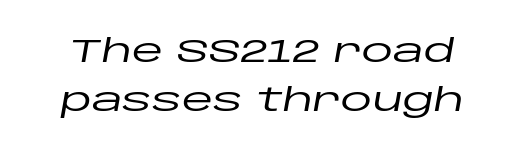
These lines sit exactly where default settings would place them. Looking at the ascenders, they clearly lean. Compared with typical body copy, the letter spacing here is the same. This sample has the flowing, uneven cadence of proportional lettering.
